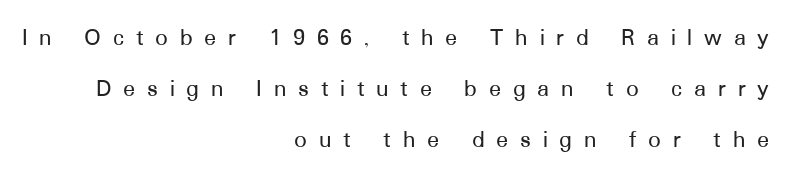
{"italic": "no", "underline": "no", "align": "right", "line_spacing": "loose", "line_spacing_ratio": 2.05, "letter_spacing": "wide", "letter_spacing_em": 0.47, "glyph_px": 25}
